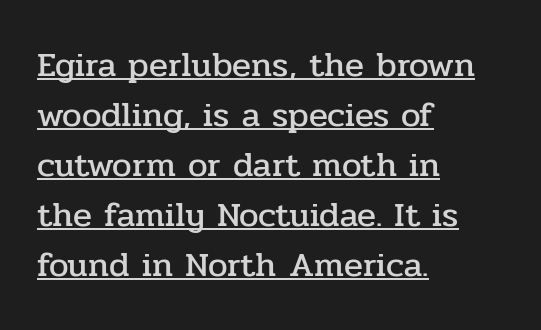
Tall strokes in this sample are plumb rather than angled. Regarding leading, the lines here are spaced in the standard way. The rendering anchors every line to the left-hand side. This sample uses plain, unmodified letter spacing. Underline: present.
